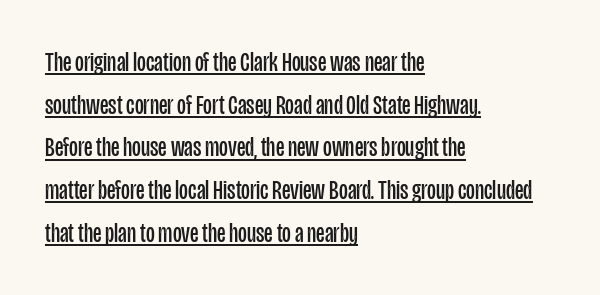
The image shows 27 px text type, upright; set left-aligned, normal line spacing (1.58x), normal letter spacing, underlined.
